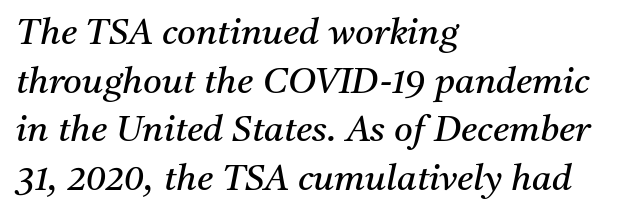
The image shows 36 px regular-weight serif type, italic (leaning right); set left-aligned, normal line spacing (1.35x), normal letter spacing, not underlined; medium stroke contrast and a medium x-height.
